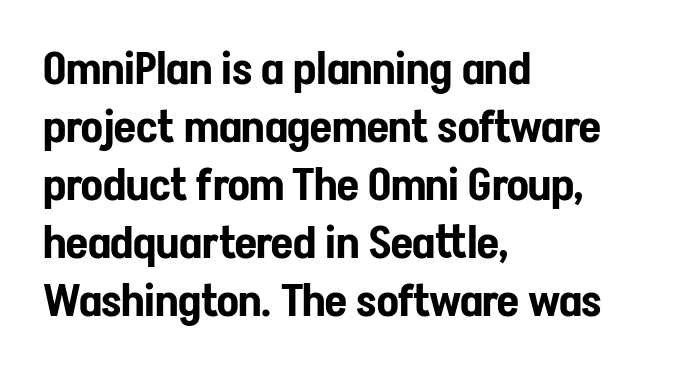
The image shows 45 px condensed sans-serif type, upright; set left-aligned, normal line spacing (1.29x), normal letter spacing, not underlined; low stroke contrast and a medium x-height.
